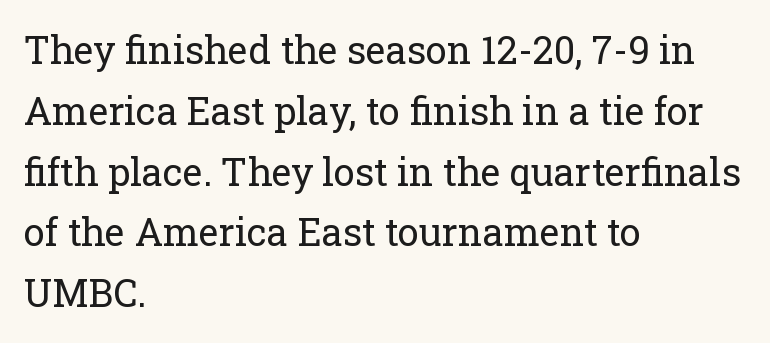
{"serif": "yes", "italic": "no", "bold": "no", "weight": "regular", "width": "normal", "stroke_contrast": "low", "x_height": "medium", "monospaced": "no", "underline": "no", "align": "left", "line_spacing": "normal", "line_spacing_ratio": 1.6, "letter_spacing": "normal", "letter_spacing_em": 0.0, "glyph_px": 38}
